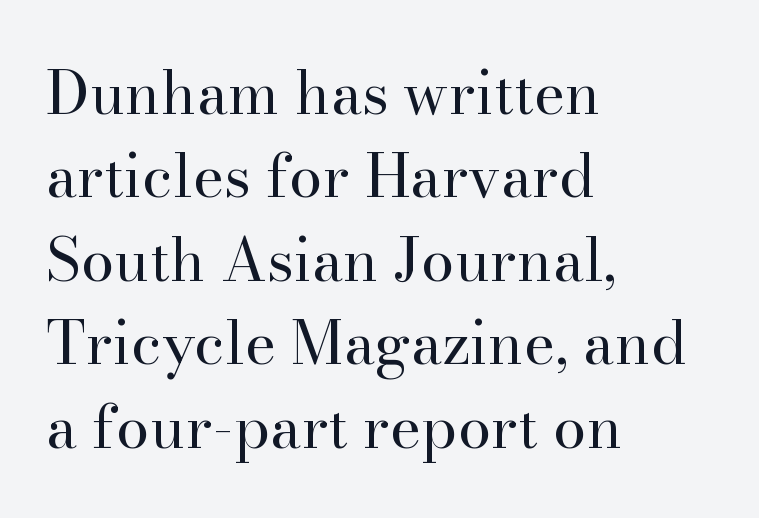
The image shows 60 px regular-weight serif type, upright; set left-aligned, normal line spacing (1.39x), normal letter spacing, not underlined; high stroke contrast and a small x-height.
